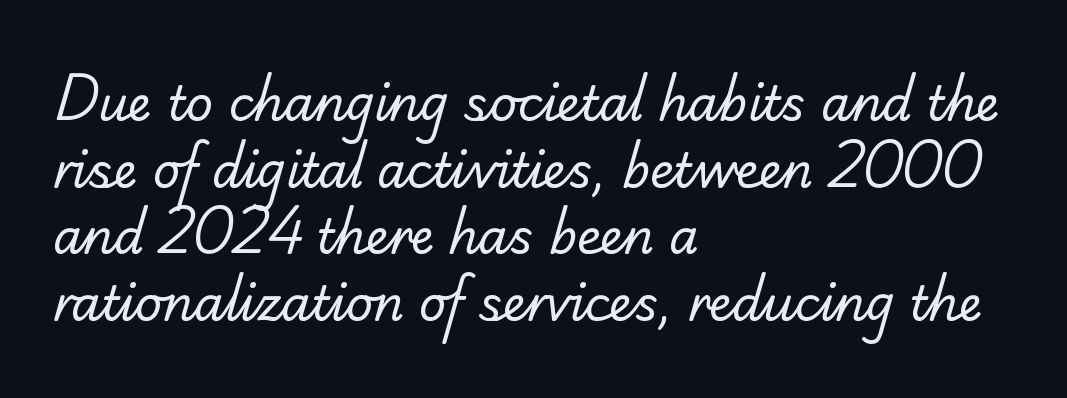
Q: Is the text bold? A: No.
Q: Is the typeface a serif or a sans-serif typeface? A: Serif.
Q: Is the text underlined? A: No.
Q: How is the paragraph aligned? A: Left-aligned.
Q: Is the spacing between letters normal or unusually wide? A: Normal.
Q: Is the spacing between lines tight, normal or loose? A: Normal.
Q: Width (condensed, normal, or wide)? A: Normal.
Q: Stroke contrast? A: Low.
Q: x-height? A: Small.
Q: Monospaced? A: No.
